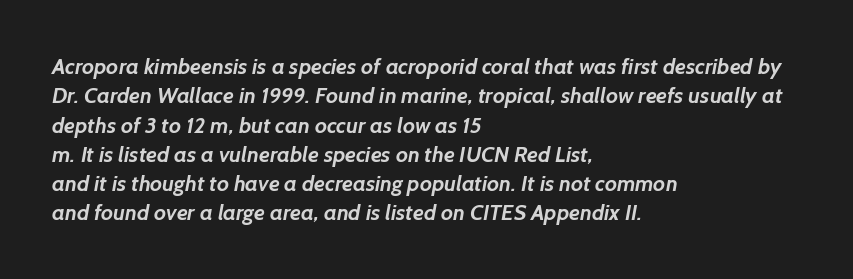
Regarding leading, the lines here are spaced in the standard way. One-word summary of the alignment: left. Honestly, the letter spacing is just normal — you wouldn't notice it. Clear beneath every line of the passage.
